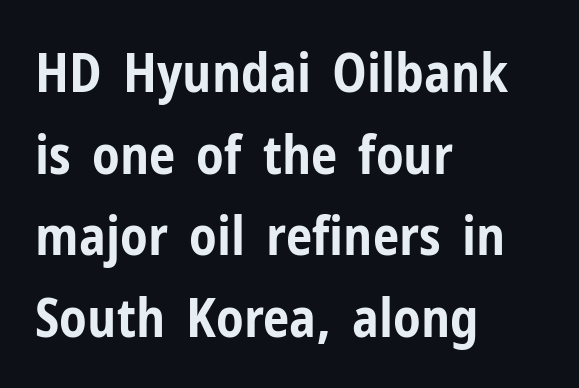
Q: Is the text bold? A: Yes.
Q: Is the text italic (slanted)? A: No, it is upright.
Q: Is the typeface a serif or a sans-serif typeface? A: Sans-serif.
Q: Is the text underlined? A: No.
Q: How is the paragraph aligned? A: Left-aligned.
Q: Is the spacing between letters normal or unusually wide? A: Normal.
Q: Is the spacing between lines tight, normal or loose? A: Normal.
Q: Width (condensed, normal, or wide)? A: Condensed.
Q: Stroke contrast? A: Low.
Q: x-height? A: Medium.
Q: Monospaced? A: No.
